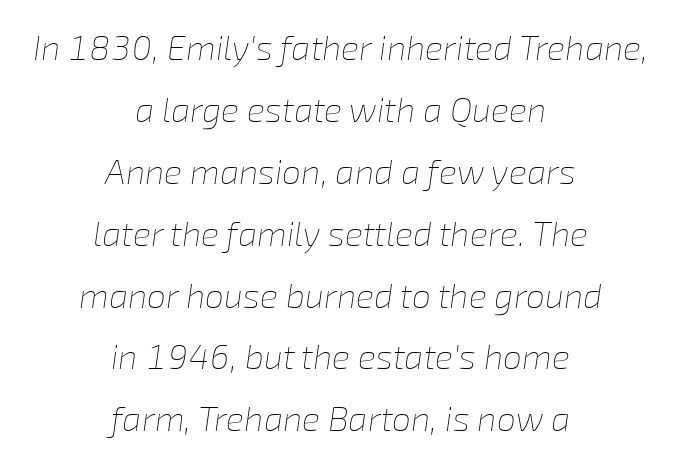
Q: Is the text bold? A: No.
Q: Is the text italic (slanted)? A: Yes, it leans right by about 8 degrees.
Q: Is the text underlined? A: No.
Q: How is the paragraph aligned? A: Centered.
Q: Is the spacing between letters normal or unusually wide? A: Normal.
Q: Width (condensed, normal, or wide)? A: Normal.
Q: Stroke contrast? A: Low.
Q: x-height? A: Medium.
Q: Monospaced? A: No.
